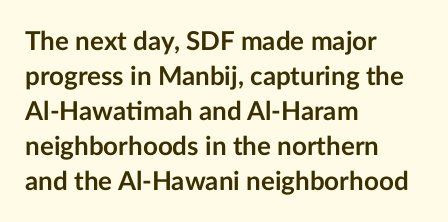
The image shows 26 px bold type, upright; set left-aligned, normal line spacing (1.35x), normal letter spacing, not underlined.
